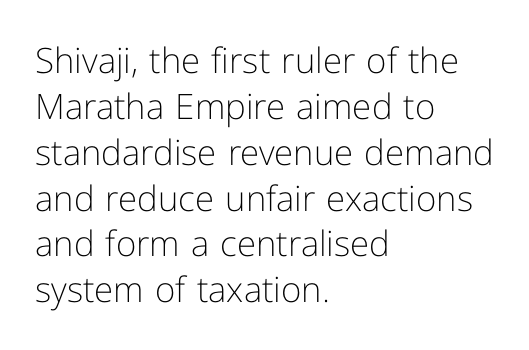
{"serif": "no", "italic": "no", "bold": "no", "weight": "light", "width": "normal", "stroke_contrast": "low", "x_height": "medium", "monospaced": "no", "underline": "no", "align": "left", "line_spacing": "normal", "line_spacing_ratio": 1.31, "letter_spacing": "normal", "letter_spacing_em": 0.0, "glyph_px": 35}
